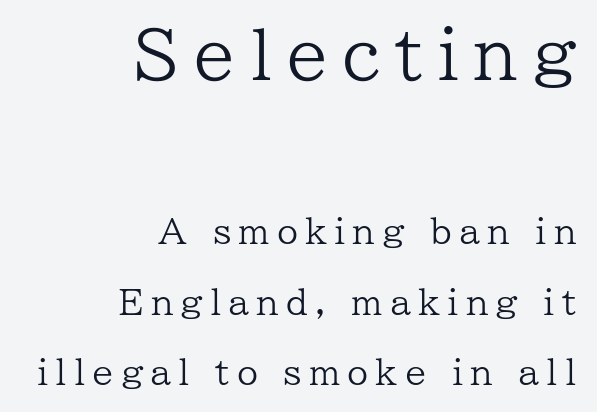
{"serif": "yes", "italic": "no", "bold": "no", "weight": "regular", "width": "normal", "stroke_contrast": "low", "x_height": "medium", "monospaced": "no", "underline": "no", "align": "right", "line_spacing": "loose", "line_spacing_ratio": 2.08, "letter_spacing": "wide", "letter_spacing_em": 0.21, "larger_block": "first", "size_ratio": 1.97, "glyph_px": 67}
